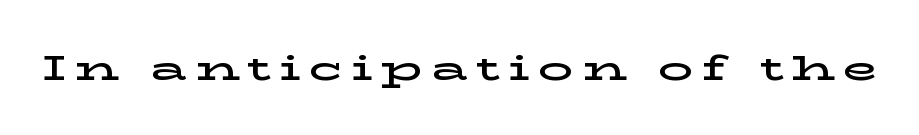
{"serif": "yes", "italic": "no", "width": "wide", "stroke_contrast": "low", "x_height": "medium", "monospaced": "no", "underline": "no", "letter_spacing": "wide", "letter_spacing_em": 0.23, "glyph_px": 35}
